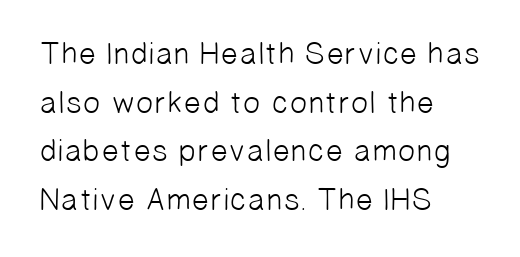
This is not heavy type; no bold has been used. Typeset ragged right — the left edge is the straight one. Descenders hang freely into open space. Proportional: the letters do not fall into vertical columns.
